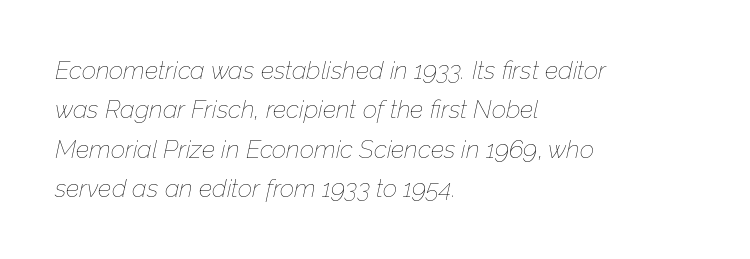
Q: Is the text bold? A: No.
Q: Is the text italic (slanted)? A: Yes, it leans right by about 12 degrees.
Q: Is the text underlined? A: No.
Q: How is the paragraph aligned? A: Left-aligned.
Q: Is the spacing between letters normal or unusually wide? A: Normal.
Q: Is the spacing between lines tight, normal or loose? A: Normal.
